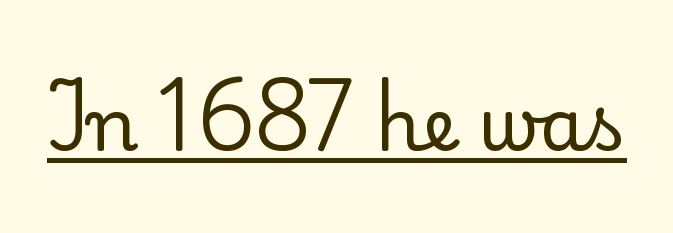
The rendering keeps characters at their native spacing. Note the varied advance widths — an 'i' is clearly narrower than an 'm'. Like a heading marked for emphasis, these lines bear an underscore. This is roman type, the default non-slanted kind. Observe the serifs anchoring each vertical stroke in this sample.
